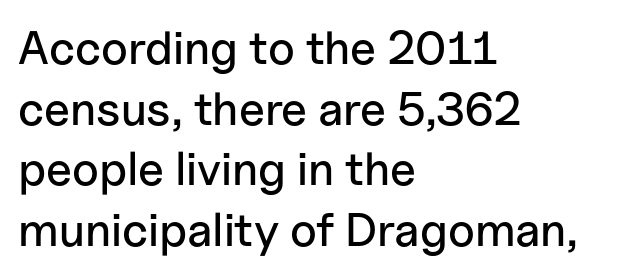
This is sans-serif lettering, the kind often seen on screens and signage. The passage is arranged the way most books set body copy — flush left. Italic? Not at all — the glyphs are vertical. Normally led — the rows are evenly, conventionally spaced. Words float on clear page, feet unadorned.
